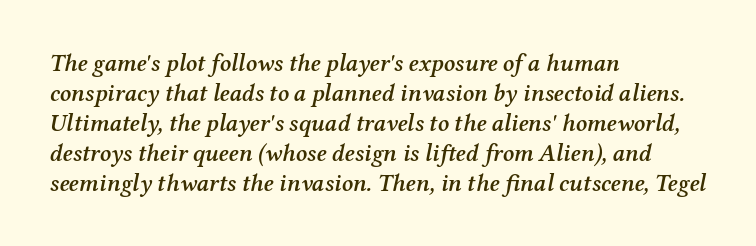
The glyphs look as if they've been sheared to an angle. Nothing unusual about the tracking: characters are spaced as the font intends. The glyphs are unaccompanied by any horizontal stroke below them. Horizontal bands of white between lines are of average thickness. Does the weight exceed regular? Yes, but only to semibold.
